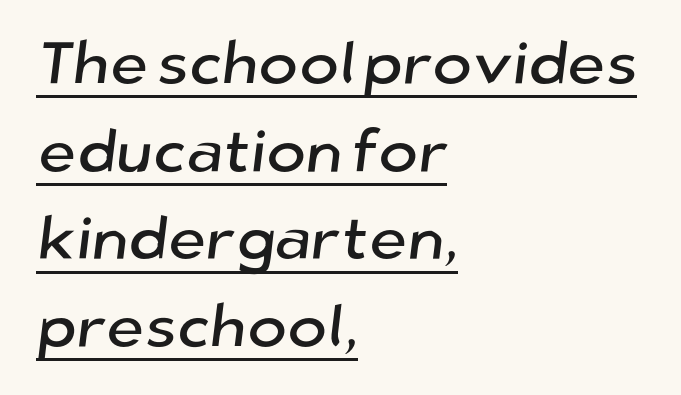
Visually the block forms a straight wall on the left and a jagged coastline on the right. Short note: letters normally spaced. Classification — sans serif. The rendering uses the underline text-decoration.
